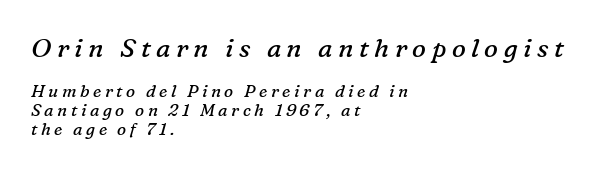
{"italic": "yes", "lean": "right", "slant_degrees": 16, "bold": "no", "underline": "no", "align": "left", "line_spacing": "tight", "line_spacing_ratio": 1.1, "letter_spacing": "wide", "letter_spacing_em": 0.21, "larger_block": "first", "size_ratio": 1.53, "glyph_px": 26}
